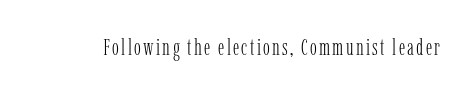
Q: Is the text bold? A: No.
Q: Is the text italic (slanted)? A: No, it is upright.
Q: Is the text underlined? A: No.
